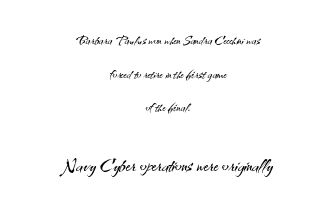
Q: Is the text bold? A: No.
Q: Is the text italic (slanted)? A: Yes.
Q: Is the text underlined? A: No.
Q: How is the paragraph aligned? A: Centered.
Q: Is the spacing between letters normal or unusually wide? A: Normal.
Q: Is the spacing between lines tight, normal or loose? A: Loose.
Q: Which block of text is set in a larger size, the first (top) or the second (bottom)? A: The second (bottom) one.
